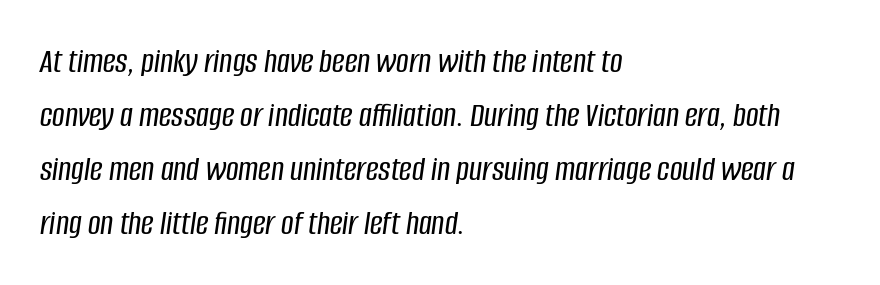
{"italic": "yes", "lean": "right", "slant_degrees": 8, "width": "condensed", "stroke_contrast": "low", "x_height": "large", "monospaced": "no", "underline": "no", "align": "left", "line_spacing": "normal", "line_spacing_ratio": 1.54, "letter_spacing": "normal", "letter_spacing_em": 0.0, "glyph_px": 35}
